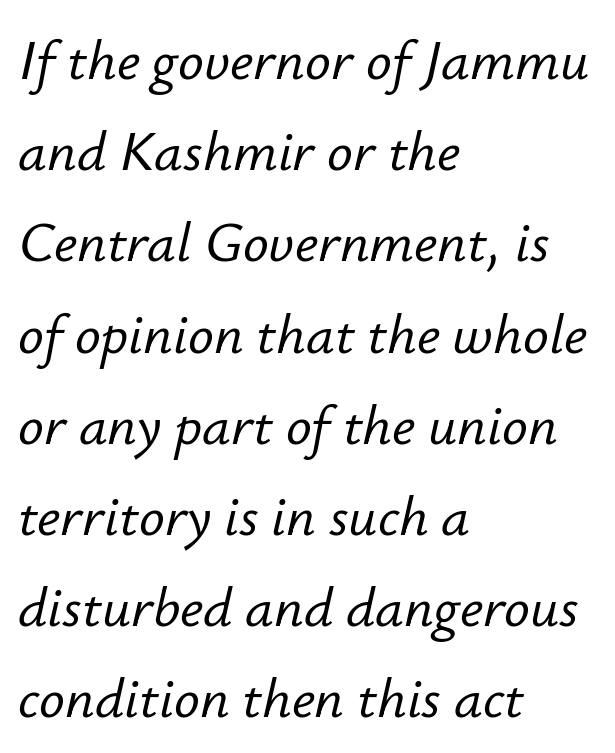
Posture: slanted. Alignment: flush left. The space between consecutive lines is moderate. Words float on clear page, feet unadorned. Character widths vary here, with narrow letters taking less room than wide ones.
